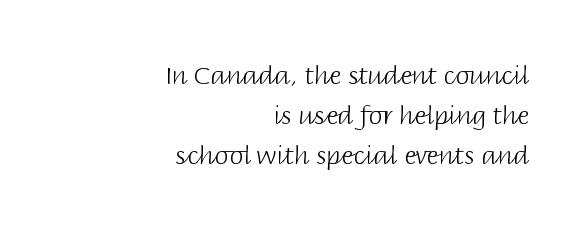
The compositor pushed each line to the right boundary. Successive baselines arrive at the customary interval. The letters sit at their default tracking, neither squeezed nor spread. Descender tails drop into unmarked territory.
